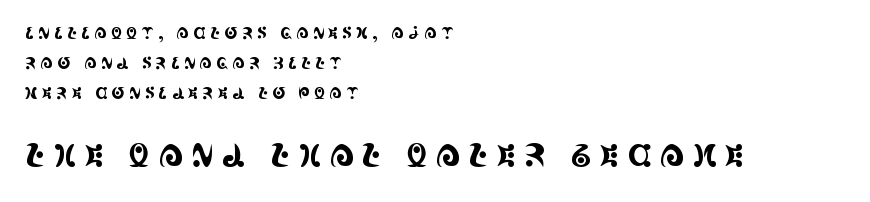
The type family on display is of the serif kind. Any mark beneath the type? The region is blank. Character widths vary here, with narrow letters taking less room than wide ones. The passage shown has open, widely tracked lettering throughout. The text block is weighted toward the left margin, trailing off unevenly rightward. Posture: straight, roman, zero tilt.
